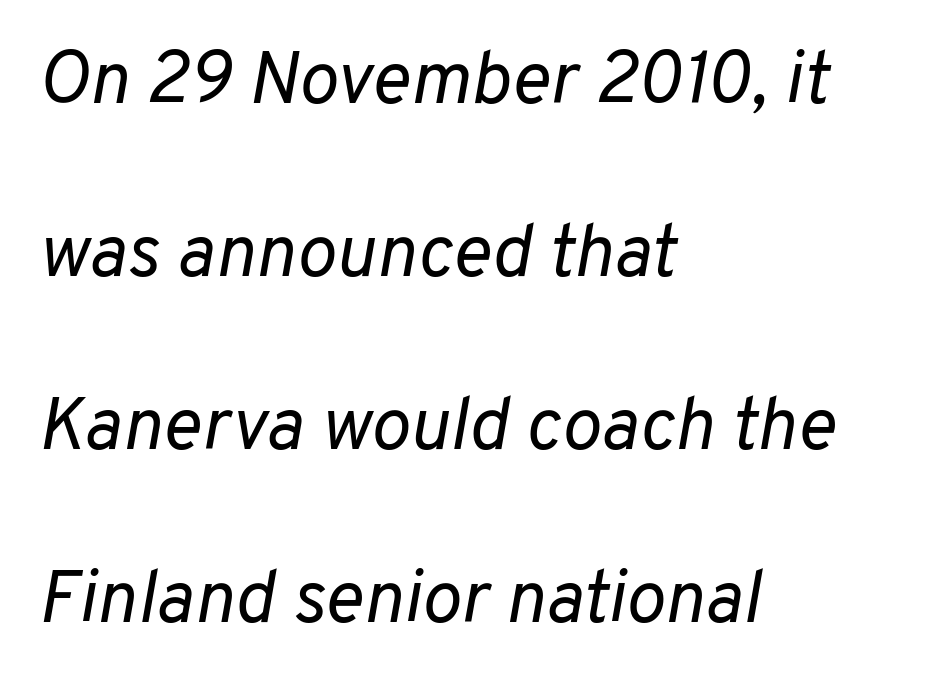
Q: Is the text bold? A: No.
Q: Is the text italic (slanted)? A: Yes, it leans right by about 10 degrees.
Q: Is the text underlined? A: No.
Q: How is the paragraph aligned? A: Left-aligned.
Q: Is the spacing between letters normal or unusually wide? A: Normal.
Q: Is the spacing between lines tight, normal or loose? A: Loose.
Q: Width (condensed, normal, or wide)? A: Normal.
Q: Stroke contrast? A: Low.
Q: x-height? A: Medium.
Q: Monospaced? A: No.
